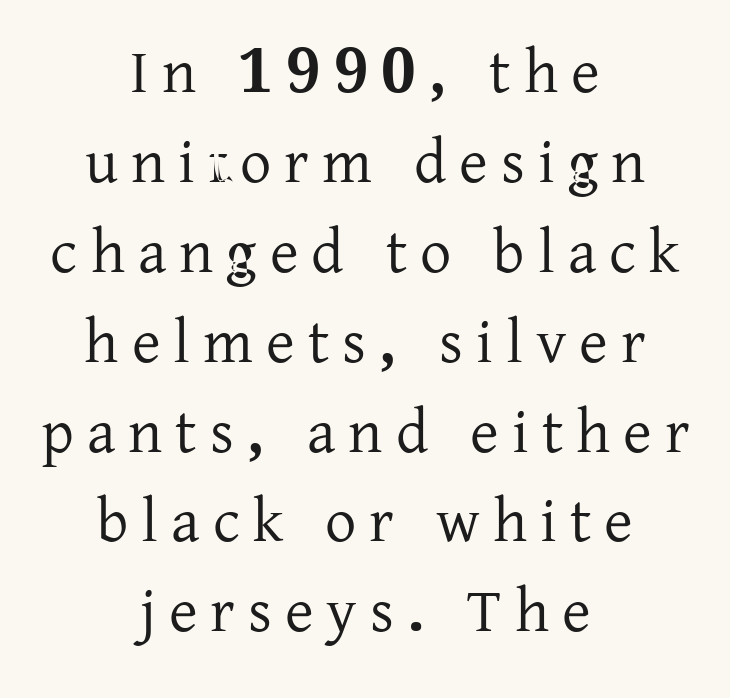
{"serif": "yes", "italic": "no", "width": "normal", "stroke_contrast": "low", "x_height": "medium", "monospaced": "no", "underline": "no", "align": "center", "line_spacing": "normal", "line_spacing_ratio": 1.45, "letter_spacing": "wide", "letter_spacing_em": 0.21, "glyph_px": 62}
